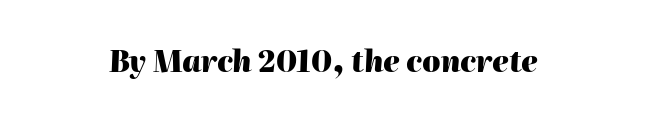
The image shows 29 px heavy type, italic (leaning right); set normal letter spacing, not underlined; high stroke contrast and a medium x-height.
